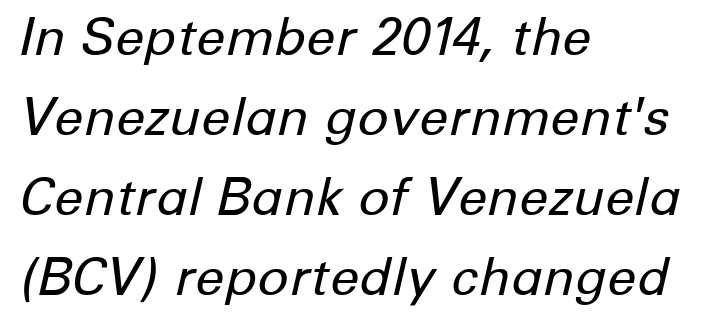
{"italic": "yes", "lean": "right", "slant_degrees": 12, "bold": "no", "weight": "regular", "width": "normal", "stroke_contrast": "low", "x_height": "medium", "monospaced": "no", "underline": "no", "align": "left", "line_spacing": "normal", "line_spacing_ratio": 1.54, "letter_spacing": "normal", "letter_spacing_em": 0.0, "glyph_px": 52}
